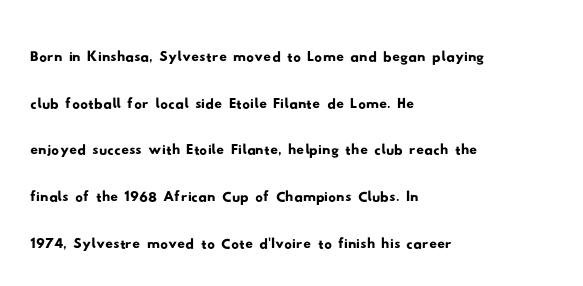
Q: Is the typeface a serif or a sans-serif typeface? A: Sans-serif.
Q: Is the text underlined? A: No.
Q: How is the paragraph aligned? A: Left-aligned.
Q: Is the spacing between letters normal or unusually wide? A: Normal.
Q: Width (condensed, normal, or wide)? A: Wide.
Q: Stroke contrast? A: Low.
Q: x-height? A: Small.
Q: Monospaced? A: No.
